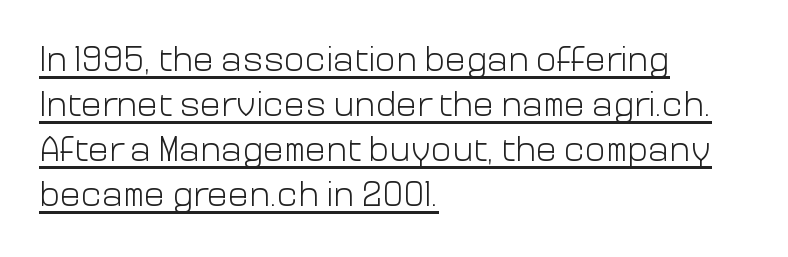
The font sits on the lighter half of the weight spectrum, regular included. Whoever set this chose a conventional vertical rhythm. Italic: no, the glyphs are upright roman. Observe the absence of serifs on each vertical stroke in this sample. Notice how a bar underscores the lettering throughout. Varying glyph widths throughout — classic text-font behaviour.
